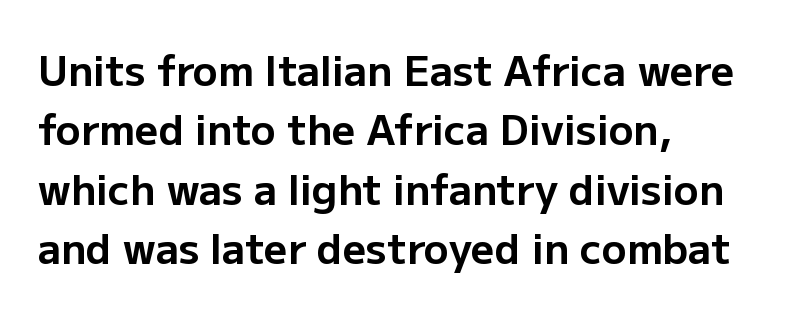
{"serif": "no", "italic": "no", "bold": "yes", "weight": "bold", "width": "normal", "stroke_contrast": "low", "x_height": "medium", "monospaced": "no", "underline": "no", "align": "left", "line_spacing": "normal", "line_spacing_ratio": 1.45, "letter_spacing": "normal", "letter_spacing_em": 0.0, "glyph_px": 41}
